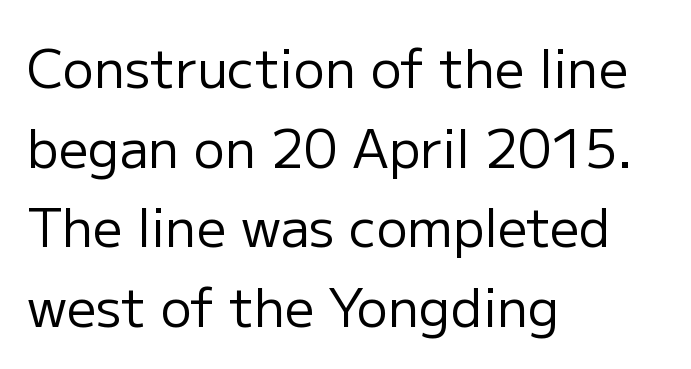
The image shows 52 px regular-weight sans-serif type, upright; set left-aligned, normal line spacing (1.53x), normal letter spacing, not underlined; low stroke contrast and a medium x-height.
